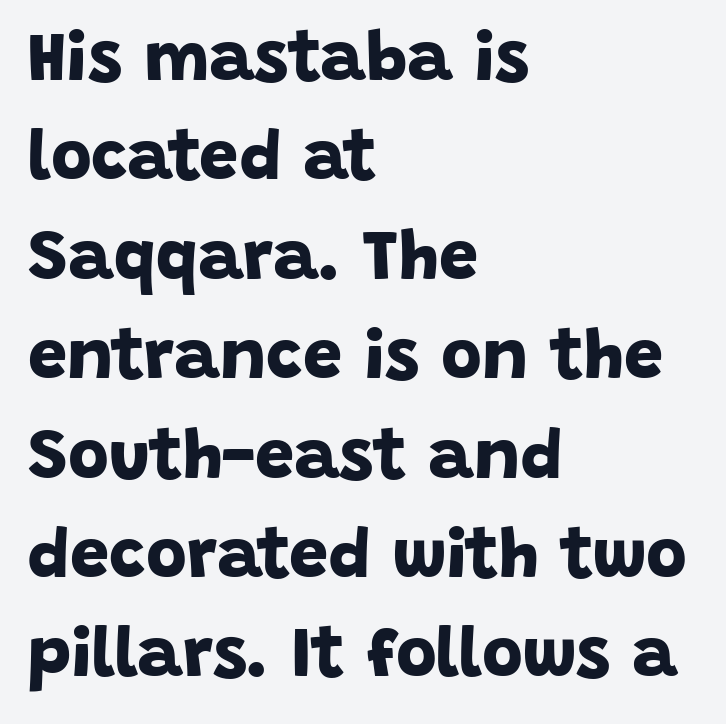
The image shows 70 px bold sans-serif type; set left-aligned, normal line spacing (1.42x), normal letter spacing, not underlined; low stroke contrast and a large x-height.
